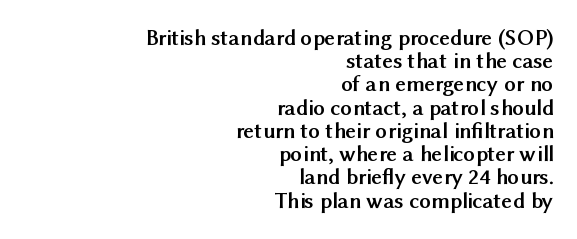
The image shows 23 px bold type, upright; set right-aligned, tight line spacing (1.01x), normal letter spacing, not underlined.
